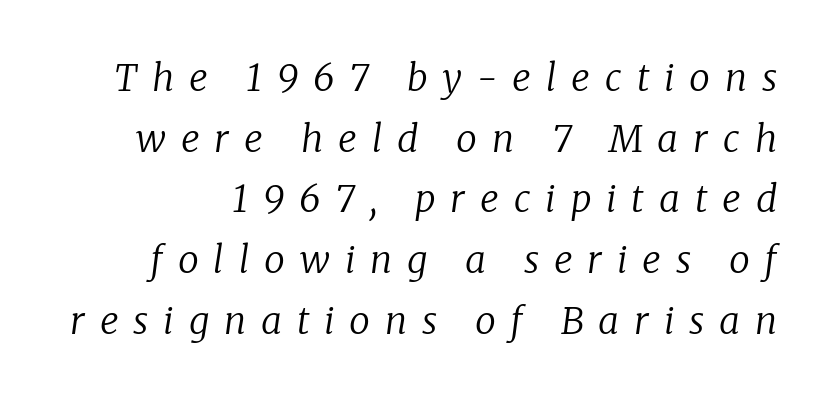
The image shows 37 px regular-weight serif type, italic (leaning right); set normal line spacing (1.64x), unusually wide letter spacing (+0.4 em), not underlined; low stroke contrast and a medium x-height.
